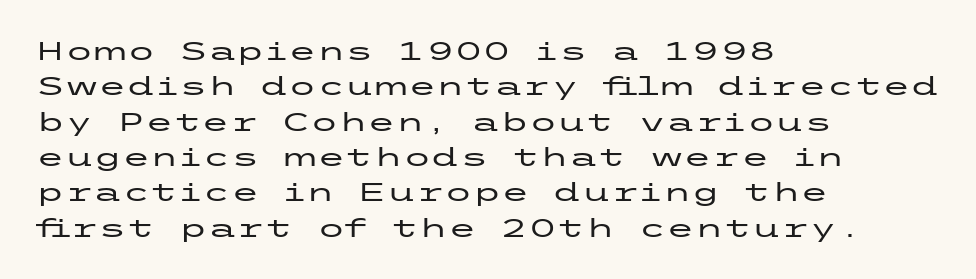
{"italic": "no", "underline": "no", "align": "left", "line_spacing": "normal", "line_spacing_ratio": 1.36, "letter_spacing": "normal", "letter_spacing_em": 0.0, "glyph_px": 26}
